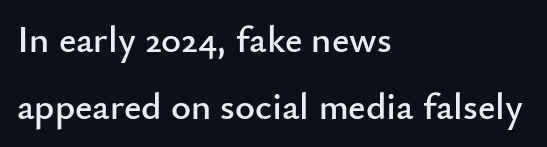
The image shows 38 px sans-serif type, upright; set left-aligned, line spacing 1.76x, normal letter spacing, not underlined; low stroke contrast and a small x-height.
